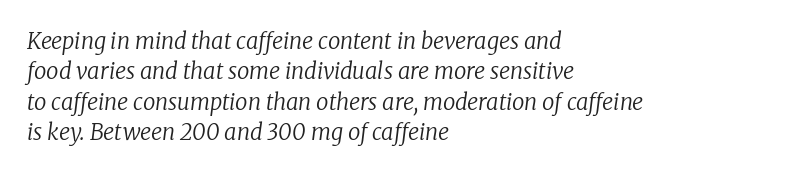
This is not heavy type; no bold has been used. The specimen omits any rule beneath the text block's lines. The rows are spaced the way most documents space them. This is oblique type, the kind used for emphasis or titles. The lines are quadded left.
